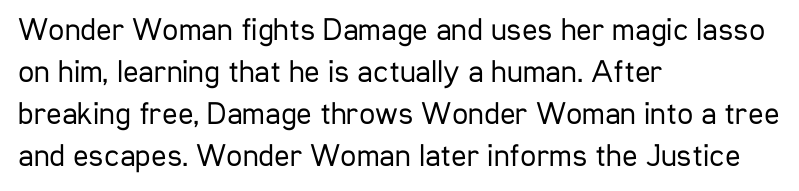
Proportional: the letters do not fall into vertical columns. Designer's note — italics off, roman on. The face used here is rendered with its standard letterfit. Stroke terminals: plain, sans-serif. These lines sit exactly where default settings would place them.
